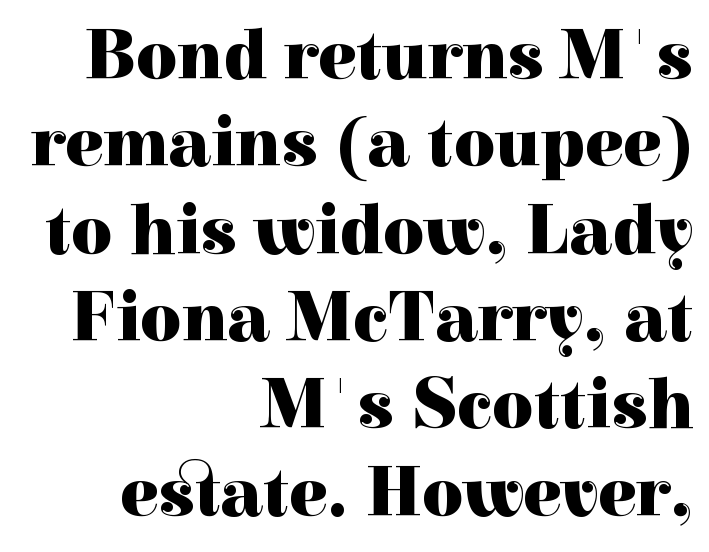
{"serif": "yes", "italic": "no", "bold": "yes", "weight": "heavy", "width": "normal", "x_height": "medium", "monospaced": "no", "underline": "no", "align": "right", "line_spacing_ratio": 1.23, "letter_spacing": "normal", "letter_spacing_em": 0.0, "glyph_px": 71}
